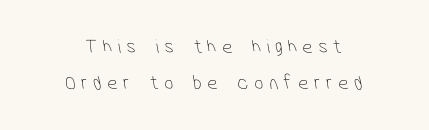
The image shows 20 px text type; set centered, line spacing 1.79x, unusually wide letter spacing (+0.28 em), not underlined.
